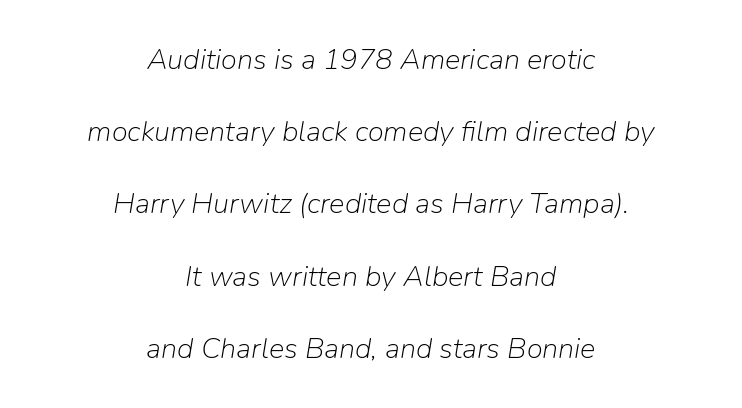
The image shows 29 px light type, italic (leaning right); set centered, loose line spacing (2.49x), normal letter spacing, not underlined; low stroke contrast and a medium x-height.
